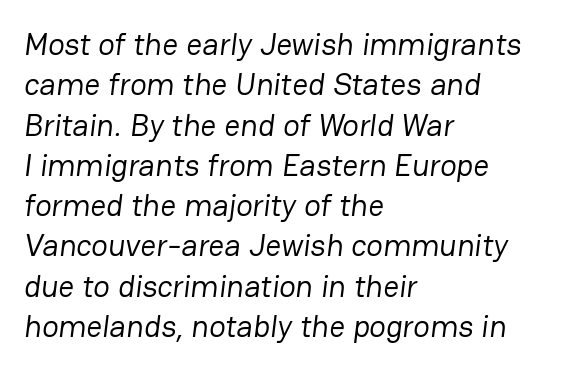
{"serif": "no", "bold": "no", "weight": "regular", "width": "normal", "stroke_contrast": "low", "x_height": "medium", "monospaced": "no", "underline": "no", "align": "left", "line_spacing": "normal", "line_spacing_ratio": 1.3, "letter_spacing": "normal", "letter_spacing_em": 0.0, "glyph_px": 31}
